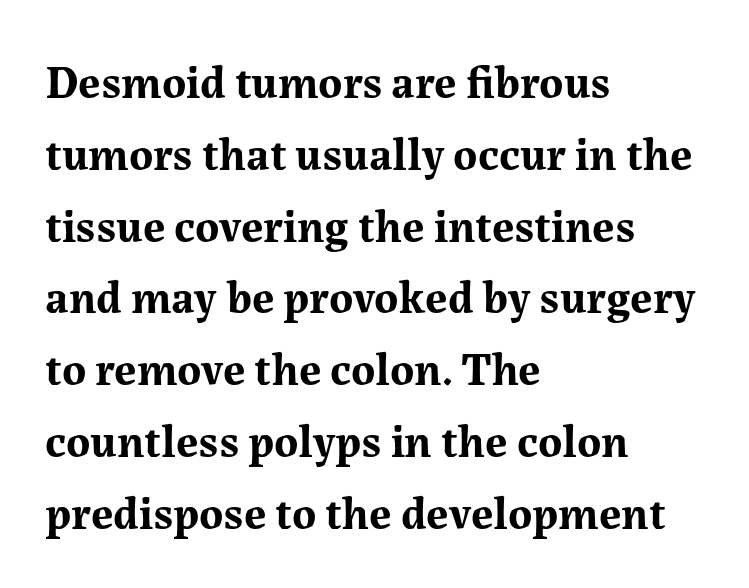
The image shows 46 px bold serif type, upright; set left-aligned, normal line spacing (1.56x), normal letter spacing, not underlined; medium stroke contrast and a medium x-height.
